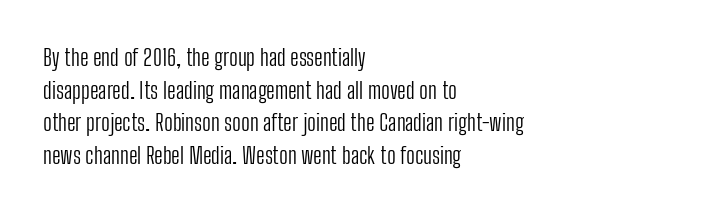
The image shows 23 px text type, upright; set left-aligned, normal line spacing (1.42x), normal letter spacing, not underlined.
